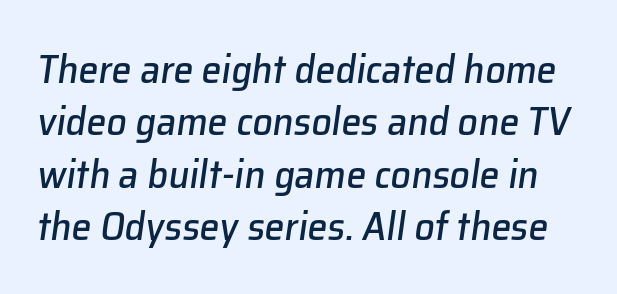
{"italic": "yes", "lean": "right", "slant_degrees": 8, "width": "normal", "stroke_contrast": "low", "x_height": "medium", "monospaced": "no", "underline": "no", "line_spacing": "normal", "line_spacing_ratio": 1.31, "letter_spacing": "normal", "letter_spacing_em": 0.0, "glyph_px": 40}
